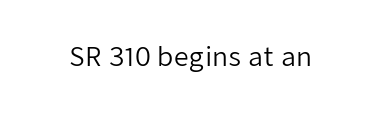
{"italic": "no", "bold": "no", "underline": "no", "letter_spacing": "normal", "letter_spacing_em": 0.0, "glyph_px": 26}
